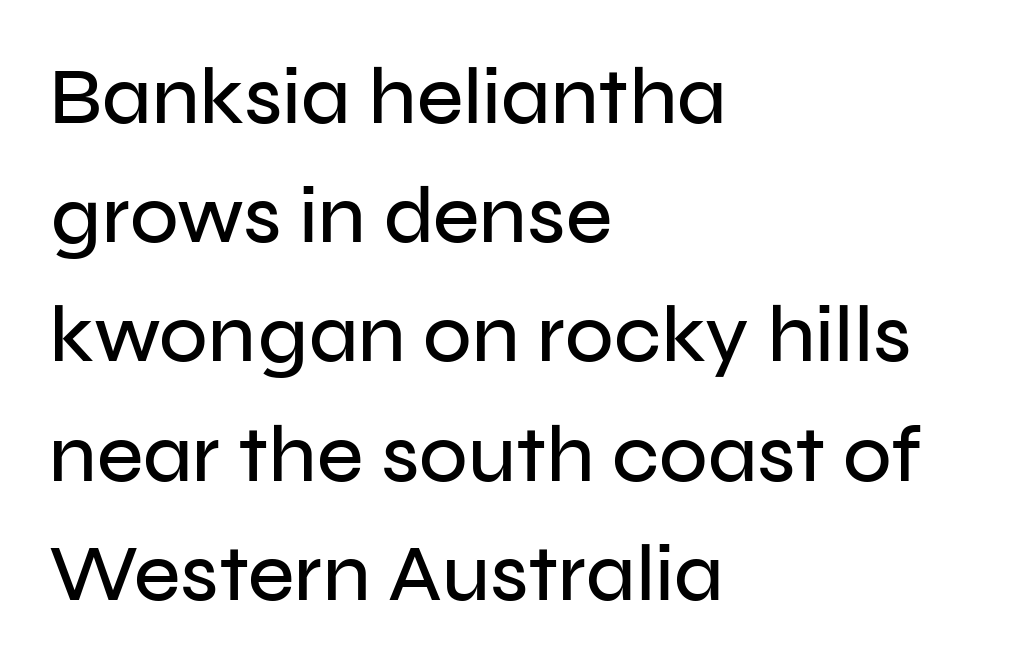
{"serif": "no", "italic": "no", "width": "normal", "stroke_contrast": "low", "x_height": "medium", "monospaced": "no", "underline": "no", "align": "left", "line_spacing": "normal", "line_spacing_ratio": 1.49, "letter_spacing": "normal", "letter_spacing_em": 0.0, "glyph_px": 80}
